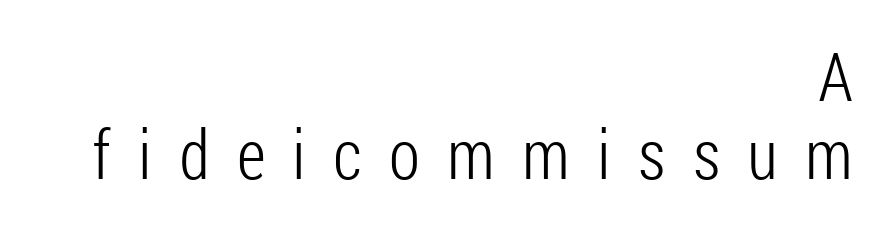
Q: Is the text bold? A: No.
Q: Is the text italic (slanted)? A: No, it is upright.
Q: Is the typeface a serif or a sans-serif typeface? A: Sans-serif.
Q: Is the text underlined? A: No.
Q: How is the paragraph aligned? A: Right-aligned.
Q: Is the spacing between letters normal or unusually wide? A: Unusually wide.
Q: Is the spacing between lines tight, normal or loose? A: Tight.
Q: Width (condensed, normal, or wide)? A: Condensed.
Q: Stroke contrast? A: Low.
Q: x-height? A: Medium.
Q: Monospaced? A: No.
